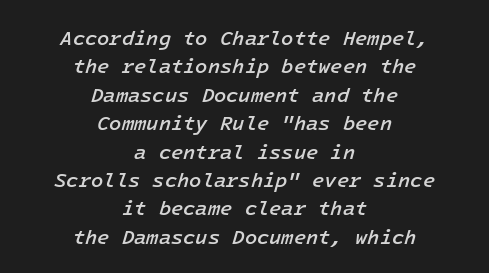
{"italic": "yes", "lean": "right", "slant_degrees": 16, "bold": "semi", "underline": "no", "align": "center", "line_spacing": "normal", "line_spacing_ratio": 1.42, "letter_spacing": "normal", "letter_spacing_em": 0.0, "glyph_px": 20}
